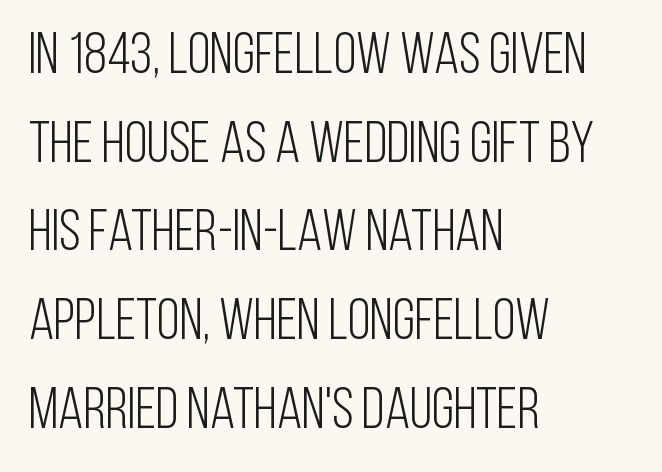
{"serif": "no", "italic": "no", "bold": "no", "weight": "light", "width": "condensed", "stroke_contrast": "low", "x_height": "large", "monospaced": "no", "underline": "no", "align": "left", "line_spacing": "normal", "line_spacing_ratio": 1.53, "letter_spacing": "normal", "letter_spacing_em": 0.0, "glyph_px": 58}
